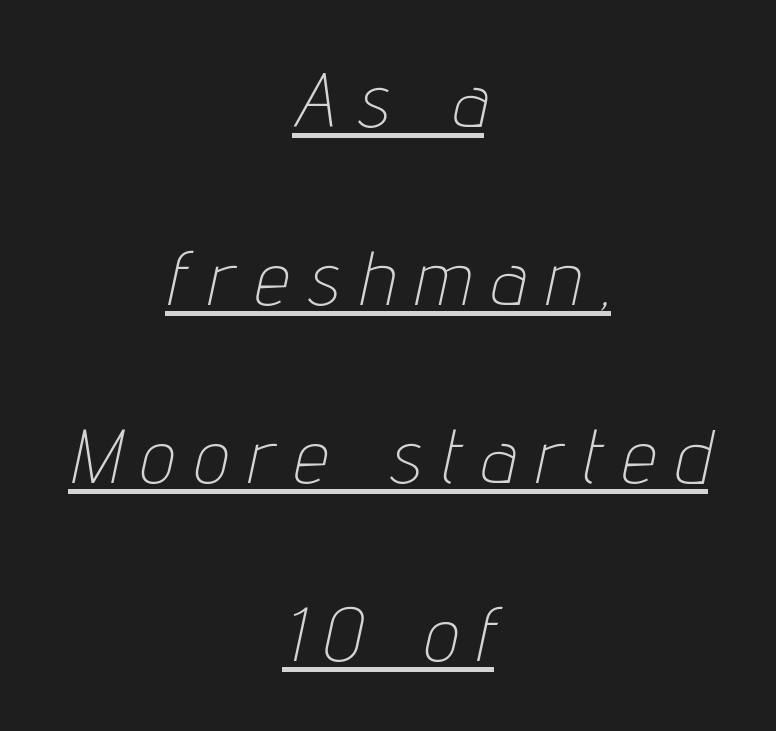
The image shows 77 px thin, condensed type, italic (leaning right); set centered, loose line spacing (2.31x), unusually wide letter spacing (+0.27 em), underlined; low stroke contrast and a medium x-height.
